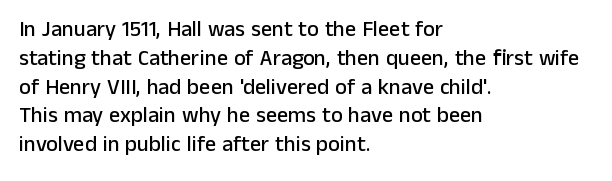
Descender tails drop into unmarked territory. Horizontal alignment here is leftward, the default for most running prose. Does extra space separate the letters? No, they use regular spacing. Upright lettering throughout. Evenly set lines give the paragraph a standard silhouette.
